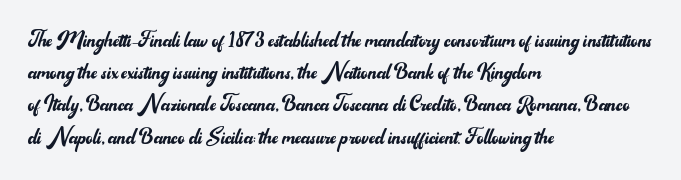
{"bold": "no", "underline": "no", "align": "left", "line_spacing_ratio": 1.24, "letter_spacing": "normal", "letter_spacing_em": 0.0, "glyph_px": 26}
